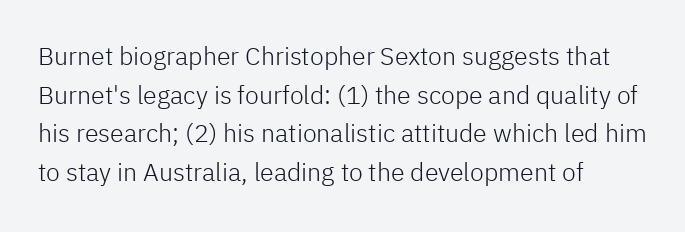
Q: Is the text bold? A: No.
Q: Is the text italic (slanted)? A: No, it is upright.
Q: Is the text underlined? A: No.
Q: How is the paragraph aligned? A: Left-aligned.
Q: Is the spacing between letters normal or unusually wide? A: Normal.
Q: Is the spacing between lines tight, normal or loose? A: Normal.
